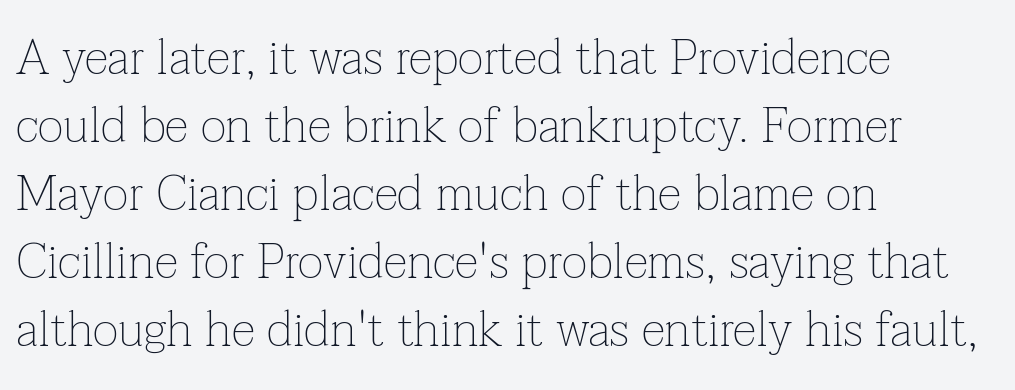
The image shows 49 px thin serif type, upright; set left-aligned, normal line spacing (1.39x), normal letter spacing, not underlined; low stroke contrast and a medium x-height.
